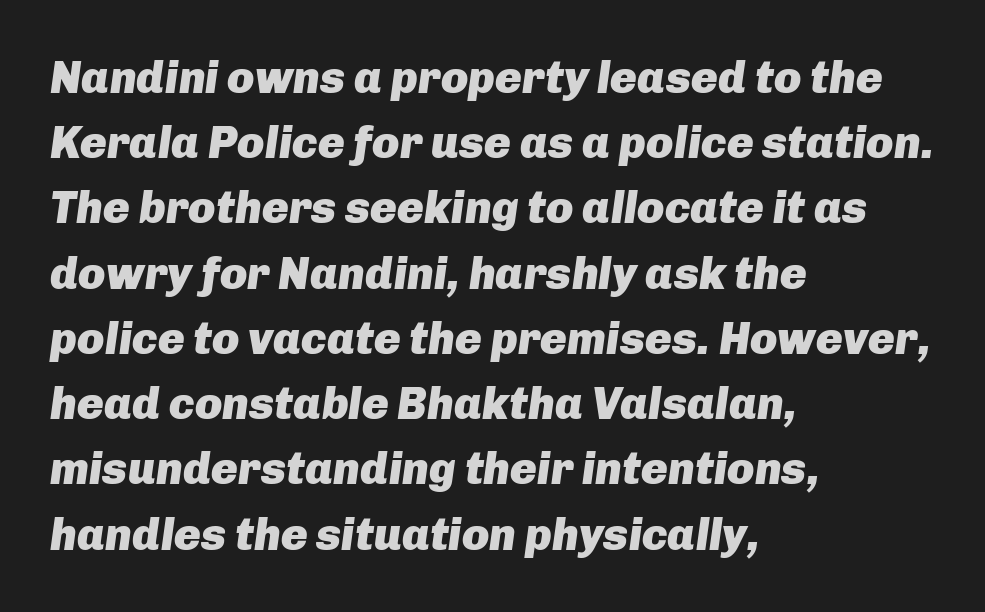
The image shows 45 px heavy type, italic (leaning right); set left-aligned, normal line spacing (1.45x), normal letter spacing, not underlined; low stroke contrast and a medium x-height.
